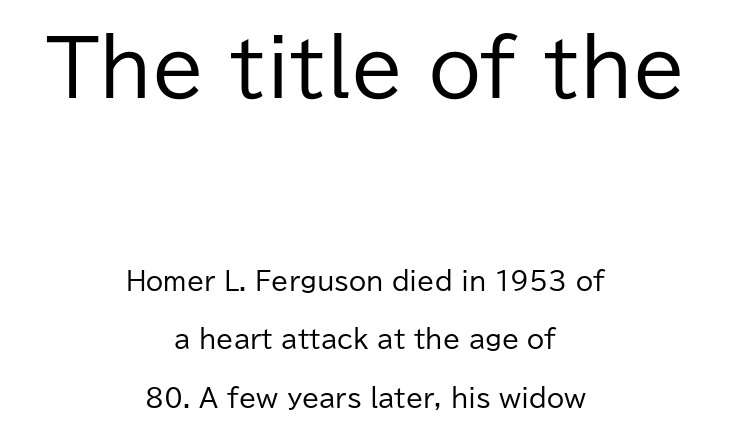
Q: Is the text bold? A: No.
Q: Is the text italic (slanted)? A: No, it is upright.
Q: Is the typeface a serif or a sans-serif typeface? A: Sans-serif.
Q: Is the text underlined? A: No.
Q: How is the paragraph aligned? A: Centered.
Q: Is the spacing between letters normal or unusually wide? A: Normal.
Q: Is the spacing between lines tight, normal or loose? A: Loose.
Q: Which block of text is set in a larger size, the first (top) or the second (bottom)? A: The first (top) one.
Q: Width (condensed, normal, or wide)? A: Normal.
Q: Stroke contrast? A: Low.
Q: x-height? A: Medium.
Q: Monospaced? A: No.
